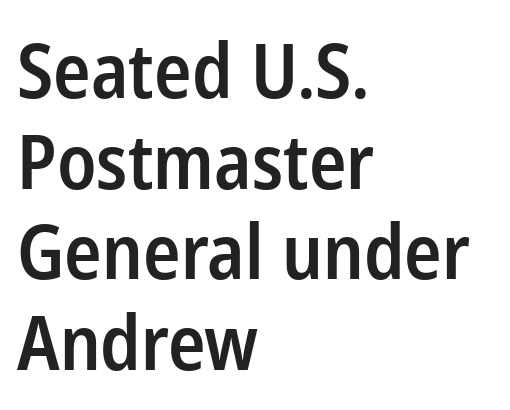
{"serif": "no", "italic": "no", "bold": "semi", "weight": "semibold", "width": "condensed", "stroke_contrast": "low", "x_height": "medium", "monospaced": "no", "underline": "no", "align": "left", "line_spacing_ratio": 1.21, "letter_spacing": "normal", "letter_spacing_em": 0.0, "glyph_px": 75}
